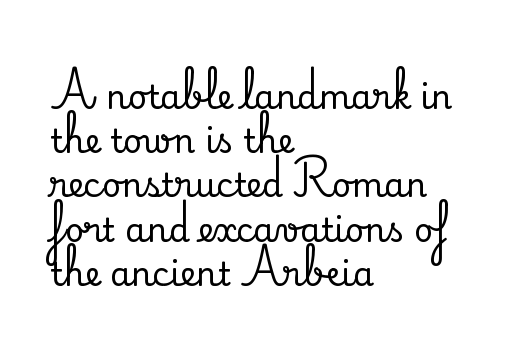
Q: Is the text italic (slanted)? A: No, it is upright.
Q: Is the typeface a serif or a sans-serif typeface? A: Serif.
Q: Is the text underlined? A: No.
Q: How is the paragraph aligned? A: Left-aligned.
Q: Is the spacing between letters normal or unusually wide? A: Normal.
Q: Is the spacing between lines tight, normal or loose? A: Normal.
Q: Width (condensed, normal, or wide)? A: Normal.
Q: Stroke contrast? A: Medium.
Q: x-height? A: Small.
Q: Monospaced? A: No.
